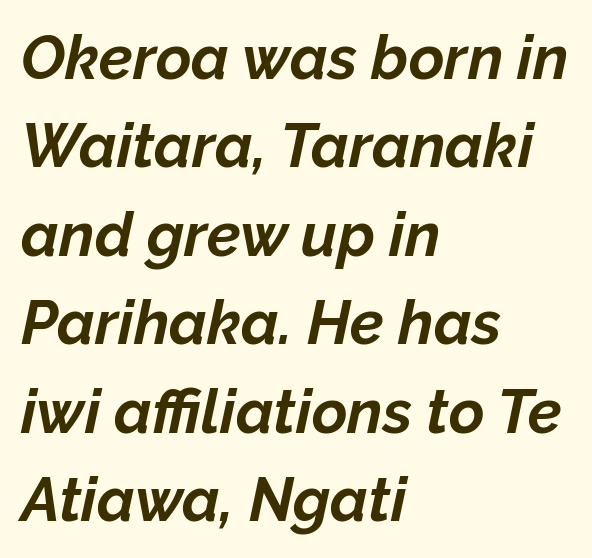
{"italic": "yes", "lean": "right", "slant_degrees": 12, "bold": "yes", "weight": "bold", "width": "normal", "stroke_contrast": "low", "x_height": "medium", "monospaced": "no", "underline": "no", "align": "left", "line_spacing": "normal", "line_spacing_ratio": 1.45, "letter_spacing": "normal", "letter_spacing_em": 0.0, "glyph_px": 61}
